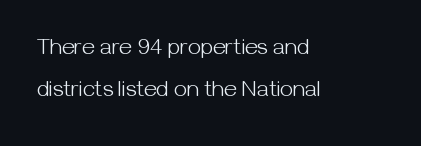
Q: Is the text bold? A: No.
Q: Is the text italic (slanted)? A: No, it is upright.
Q: Is the text underlined? A: No.
Q: How is the paragraph aligned? A: Left-aligned.
Q: Is the spacing between letters normal or unusually wide? A: Normal.
